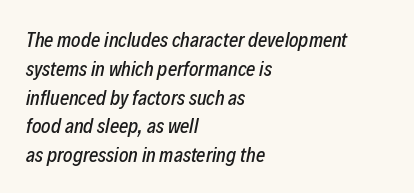
Q: Is the text italic (slanted)? A: Yes, it leans right by about 12 degrees.
Q: Is the text underlined? A: No.
Q: How is the paragraph aligned? A: Left-aligned.
Q: Is the spacing between letters normal or unusually wide? A: Normal.
Q: Is the spacing between lines tight, normal or loose? A: Normal.
